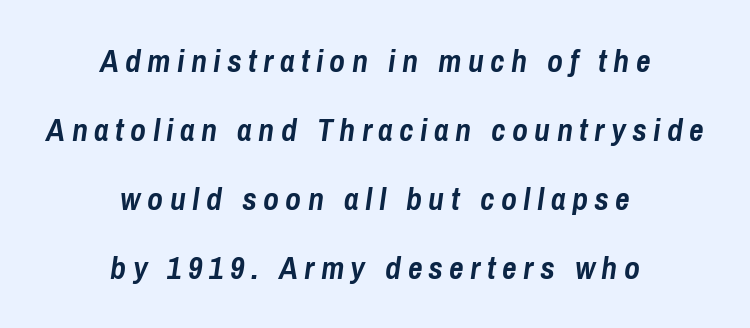
The image shows 32 px semibold, condensed type, italic (leaning right); set centered, loose line spacing (2.16x), unusually wide letter spacing (+0.2 em), not underlined; low stroke contrast and a medium x-height.
